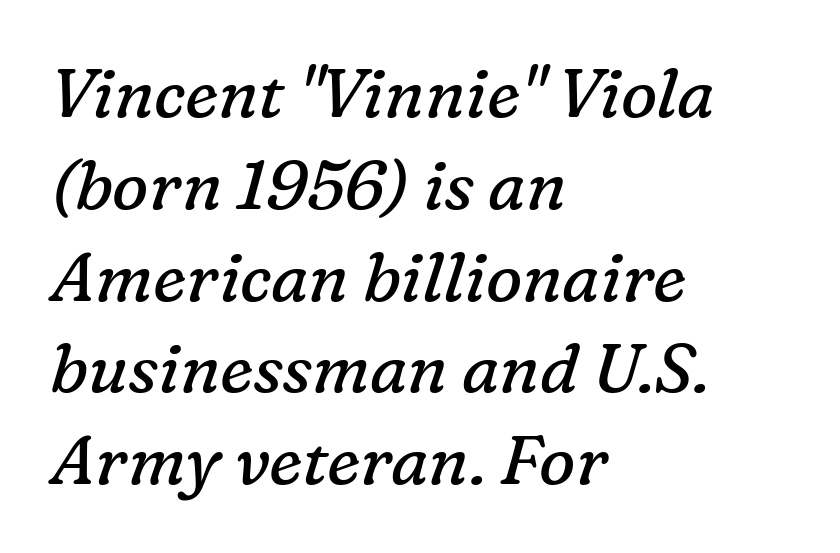
The image shows 68 px regular-weight serif type, italic (leaning right); set left-aligned, normal line spacing (1.35x), normal letter spacing, not underlined; low stroke contrast and a medium x-height.
